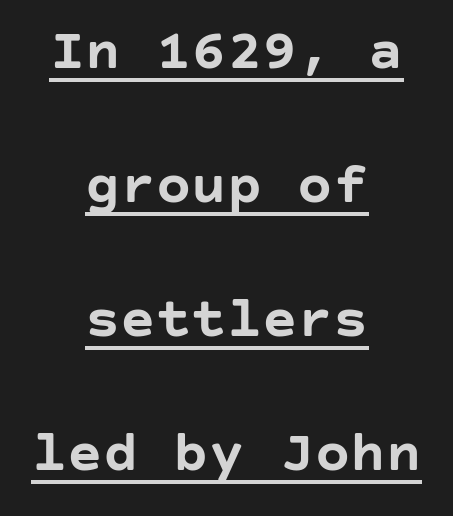
The text was rendered using a sans face with plain stroke endings. One-word summary of the alignment: center. Is there much room between lines? Yes — plenty of vertical air separates them. The rendering keeps characters at their native spacing. The strokes are fattened all the way to bold. Upright lettering throughout.
